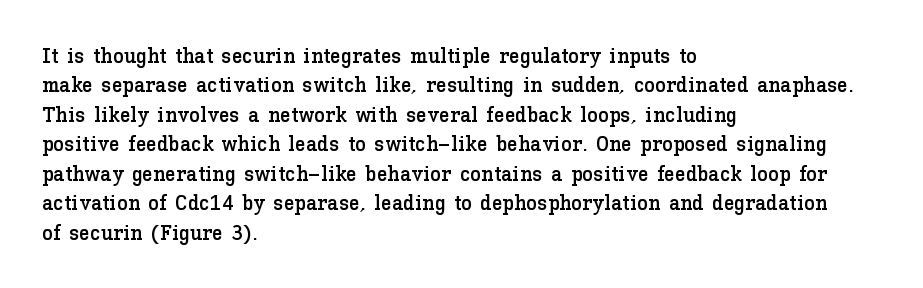
{"italic": "no", "underline": "no", "align": "left", "line_spacing": "normal", "line_spacing_ratio": 1.34, "letter_spacing": "normal", "letter_spacing_em": 0.0, "glyph_px": 22}
